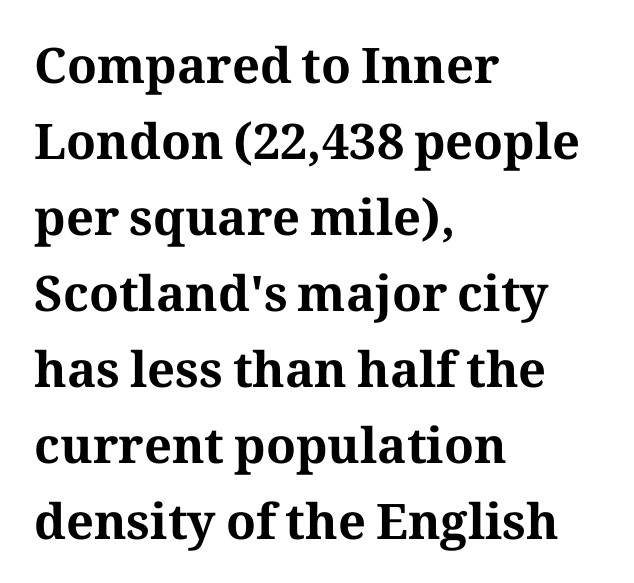
Q: Is the text bold? A: Yes.
Q: Is the text italic (slanted)? A: No, it is upright.
Q: Is the typeface a serif or a sans-serif typeface? A: Serif.
Q: Is the text underlined? A: No.
Q: How is the paragraph aligned? A: Left-aligned.
Q: Is the spacing between letters normal or unusually wide? A: Normal.
Q: Is the spacing between lines tight, normal or loose? A: Normal.
Q: Width (condensed, normal, or wide)? A: Normal.
Q: Stroke contrast? A: Medium.
Q: x-height? A: Medium.
Q: Monospaced? A: No.
